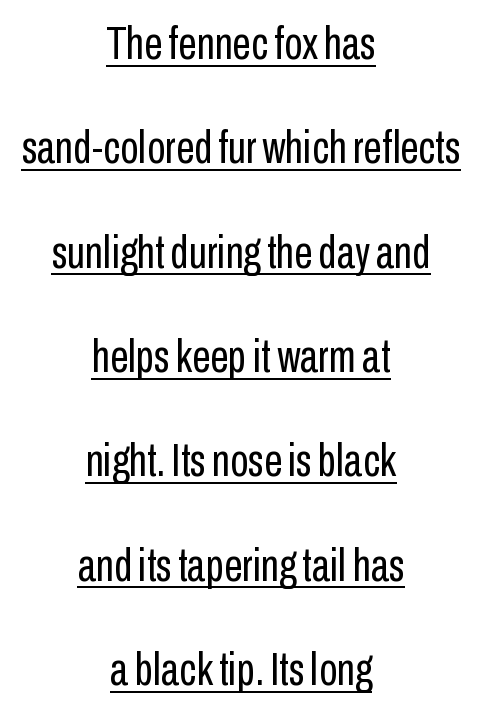
Q: Is the text bold? A: No.
Q: Is the text italic (slanted)? A: No, it is upright.
Q: Is the typeface a serif or a sans-serif typeface? A: Sans-serif.
Q: Is the text underlined? A: Yes.
Q: How is the paragraph aligned? A: Centered.
Q: Is the spacing between letters normal or unusually wide? A: Normal.
Q: Is the spacing between lines tight, normal or loose? A: Loose.
Q: Width (condensed, normal, or wide)? A: Condensed.
Q: Stroke contrast? A: Low.
Q: x-height? A: Medium.
Q: Monospaced? A: No.
